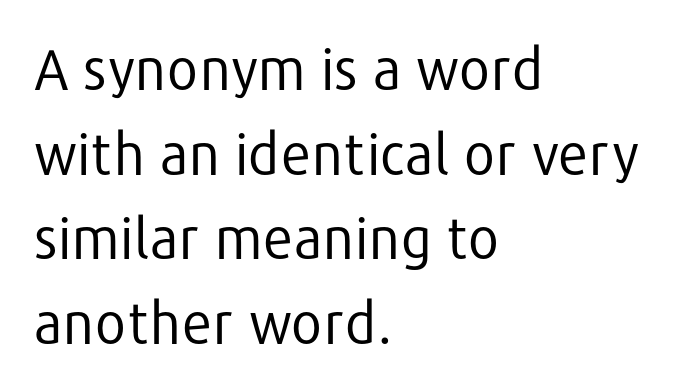
{"serif": "no", "italic": "no", "bold": "no", "weight": "regular", "width": "normal", "stroke_contrast": "low", "x_height": "medium", "monospaced": "no", "underline": "no", "align": "left", "line_spacing": "normal", "line_spacing_ratio": 1.51, "letter_spacing": "normal", "letter_spacing_em": 0.0, "glyph_px": 56}
